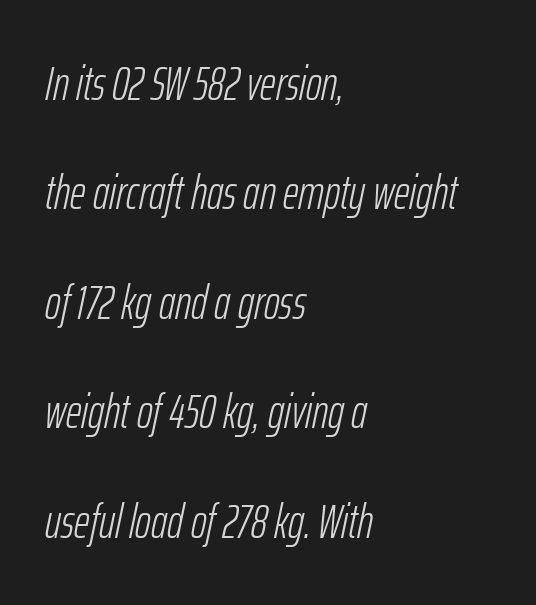
{"italic": "yes", "lean": "right", "slant_degrees": 12, "bold": "no", "weight": "light", "width": "condensed", "stroke_contrast": "low", "x_height": "medium", "monospaced": "no", "underline": "no", "align": "left", "line_spacing": "loose", "line_spacing_ratio": 2.28, "letter_spacing": "normal", "letter_spacing_em": 0.0, "glyph_px": 48}
